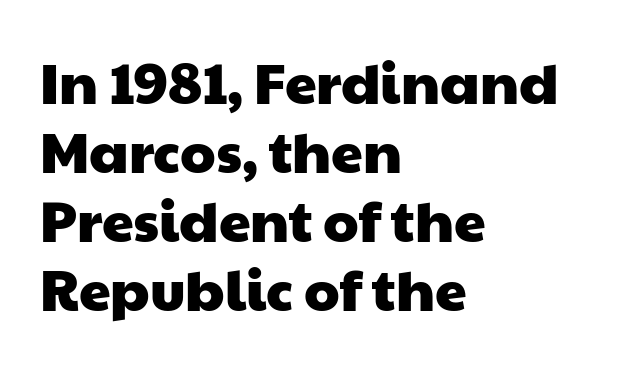
The image shows 57 px wide sans-serif type; set left-aligned, line spacing 1.21x, normal letter spacing, not underlined; low stroke contrast and a medium x-height.
